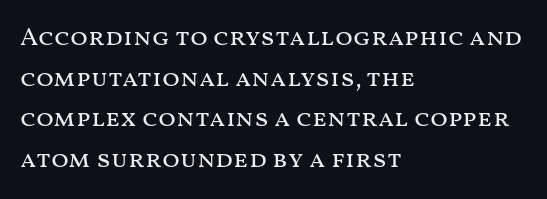
Q: Is the text bold? A: No.
Q: Is the text italic (slanted)? A: No, it is upright.
Q: Is the text underlined? A: No.
Q: How is the paragraph aligned? A: Left-aligned.
Q: Is the spacing between letters normal or unusually wide? A: Normal.
Q: Is the spacing between lines tight, normal or loose? A: Normal.
